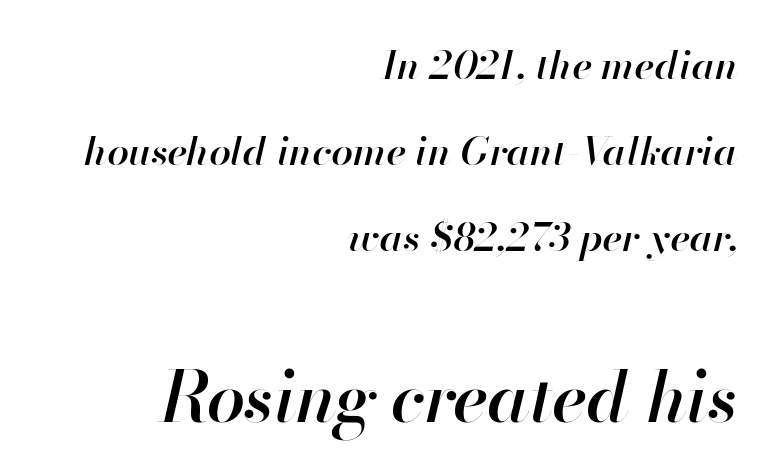
{"italic": "yes", "lean": "right", "slant_degrees": 13, "bold": "semi", "weight": "semibold", "width": "normal", "stroke_contrast": "high", "x_height": "small", "monospaced": "no", "underline": "no", "align": "right", "line_spacing": "loose", "line_spacing_ratio": 2.2, "letter_spacing": "normal", "letter_spacing_em": 0.0, "larger_block": "second", "size_ratio": 1.77, "glyph_px": 69}
